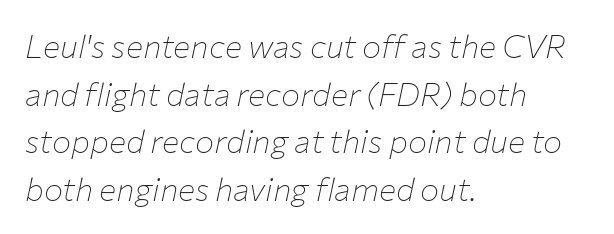
The image shows 32 px thin type, italic (leaning right); set left-aligned, normal line spacing (1.49x), normal letter spacing, not underlined; low stroke contrast and a medium x-height.
